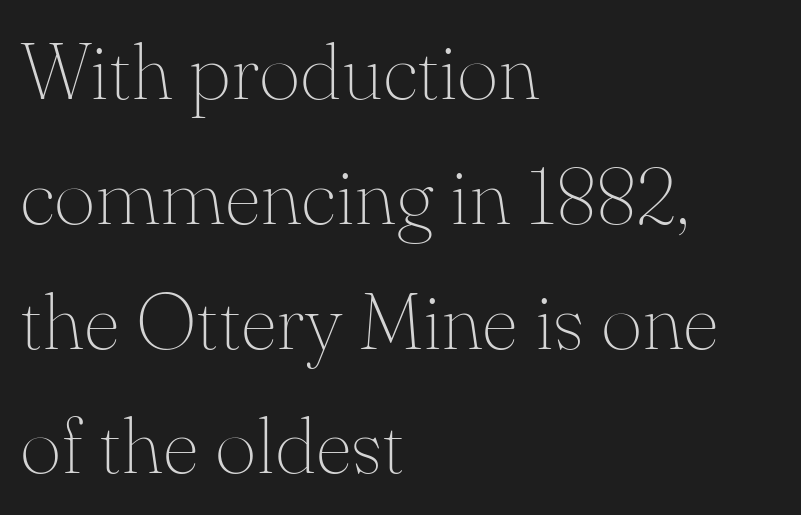
Q: Is the text bold? A: No.
Q: Is the text italic (slanted)? A: No, it is upright.
Q: Is the typeface a serif or a sans-serif typeface? A: Serif.
Q: Is the text underlined? A: No.
Q: How is the paragraph aligned? A: Left-aligned.
Q: Is the spacing between letters normal or unusually wide? A: Normal.
Q: Is the spacing between lines tight, normal or loose? A: Normal.
Q: Width (condensed, normal, or wide)? A: Normal.
Q: Stroke contrast? A: Medium.
Q: x-height? A: Small.
Q: Monospaced? A: No.
